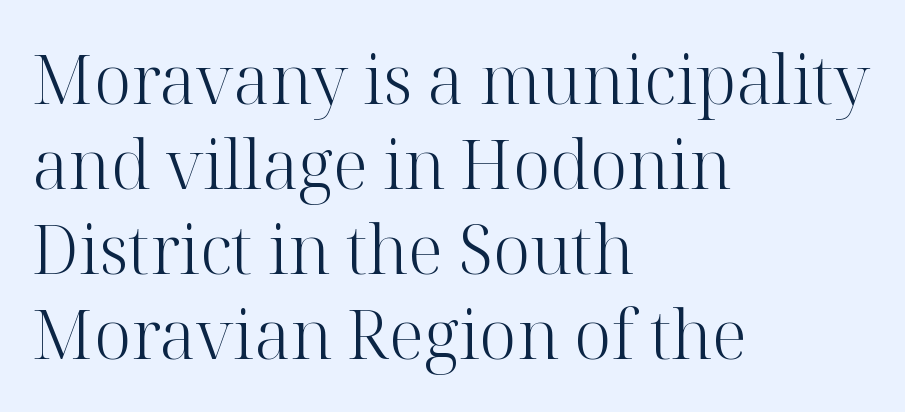
The image shows 67 px light serif type, upright; set left-aligned, normal line spacing (1.27x), normal letter spacing, not underlined; high stroke contrast and a medium x-height.
